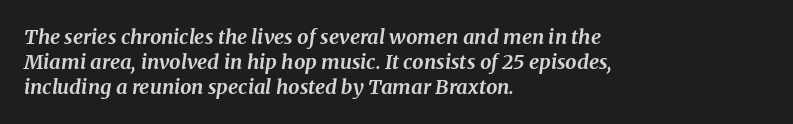
Set as a true bold cut, around the 700 mark. The horizontal fit of the characters is conventional and even. Quick note: italic. Rule under the text: the space is simply empty. Casual observation: everything's shoved over to the left.
